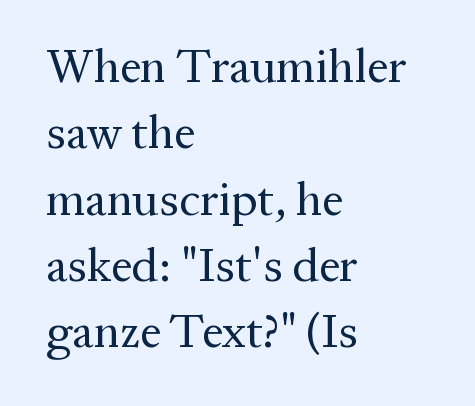
The gaps between neighbouring characters are ordinary and unremarkable. Does the type have serifs? Yes, each stem ends in a small foot. Spacing verdict: proportional, widths tailored to each character. Has an underline been added? It has not.
